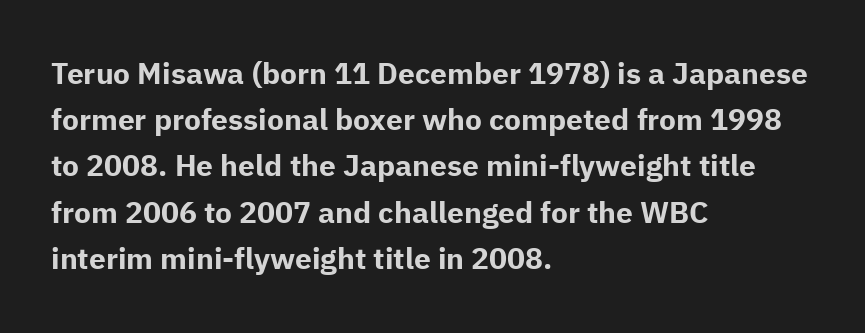
The image shows 30 px bold sans-serif type, upright; set left-aligned, normal line spacing (1.54x), normal letter spacing, not underlined; low stroke contrast and a medium x-height.
